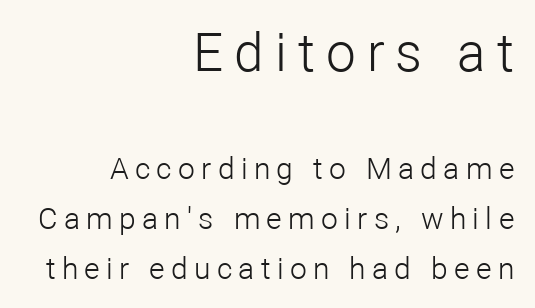
The image shows 53 px light sans-serif type, upright; set right-aligned, normal line spacing (1.66x), unusually wide letter spacing (+0.21 em), not underlined; the first (top) block is 1.77x larger; low stroke contrast and a medium x-height.
